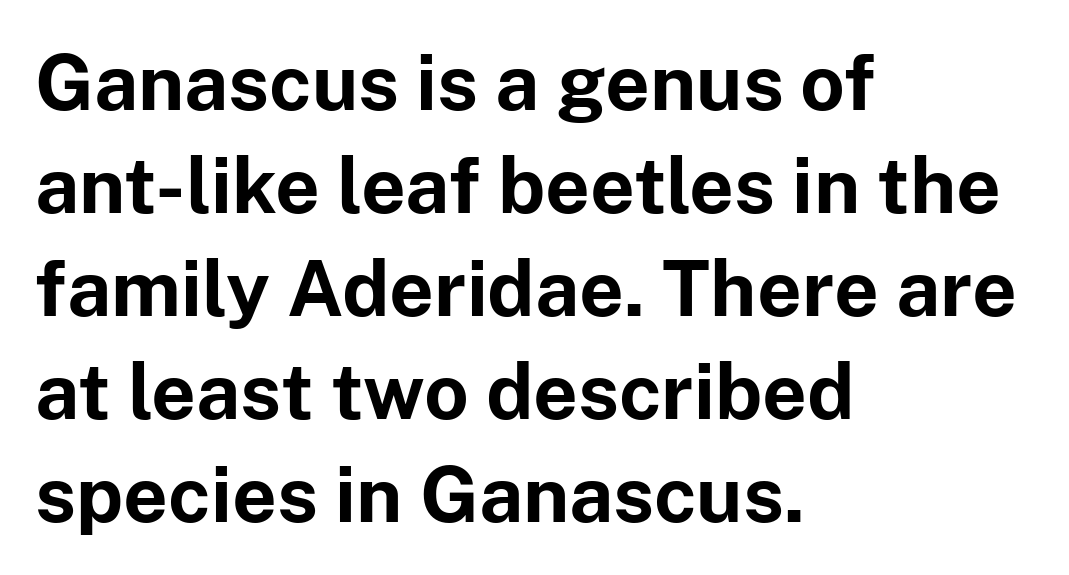
The image shows 78 px bold sans-serif type, upright; set left-aligned, normal line spacing (1.32x), normal letter spacing, not underlined; low stroke contrast and a medium x-height.
